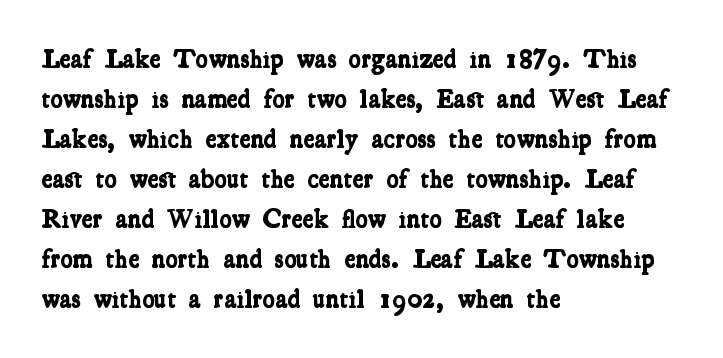
The image shows 26 px bold type; set left-aligned, normal line spacing (1.54x), normal letter spacing, not underlined.
